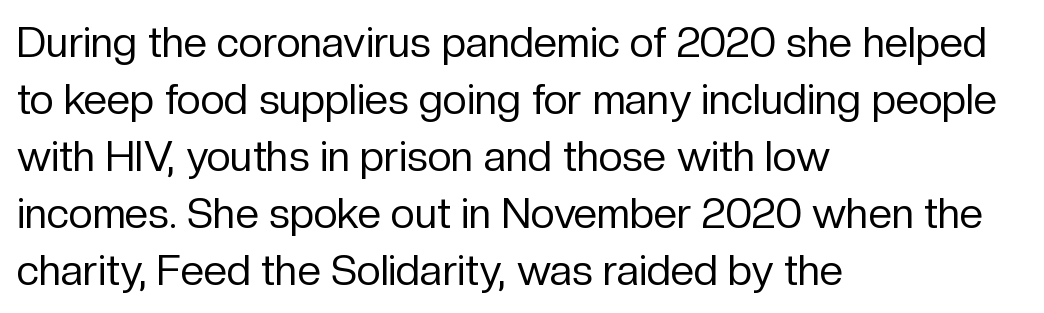
{"serif": "no", "italic": "no", "bold": "no", "weight": "regular", "width": "normal", "stroke_contrast": "low", "x_height": "medium", "monospaced": "no", "underline": "no", "align": "left", "line_spacing": "normal", "line_spacing_ratio": 1.36, "letter_spacing": "normal", "letter_spacing_em": 0.0, "glyph_px": 42}
